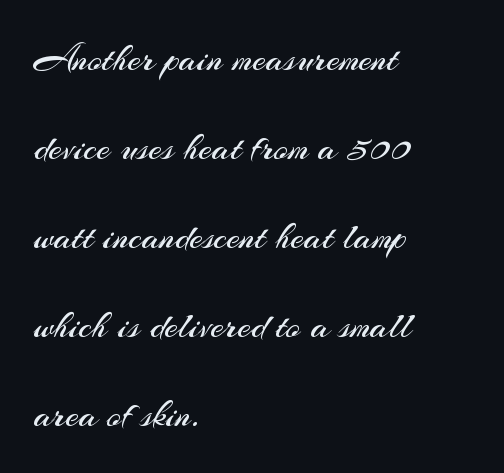
The image shows 38 px regular-weight sans-serif type; set left-aligned, loose line spacing (2.34x), normal letter spacing, not underlined; medium stroke contrast and a small x-height.
